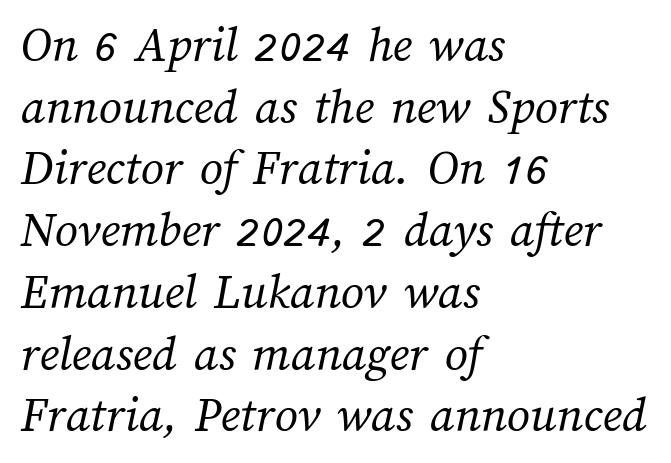
You could not count columns in this text — the font is proportionally spaced. Type without underlining. Spacing between characters is what you'd get straight out of the box. Horizontal alignment here is leftward, the default for most running prose. The typeface has the unassuming heft of standard copy or less.
